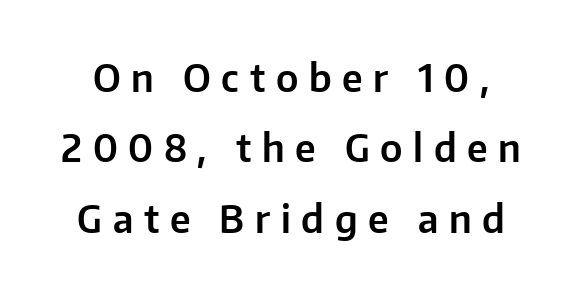
Observe the wide spacing: letters keep a clear distance from each other. Descender tails drop into unmarked territory. Nothing sits at the stroke ends, so this counts as sans-serif. Here the designer chose a conventional face with non-uniform glyph widths.
